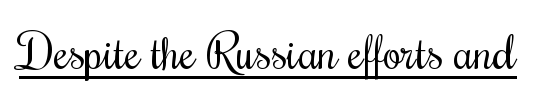
{"bold": "no", "weight": "regular", "width": "condensed", "stroke_contrast": "medium", "x_height": "small", "monospaced": "no", "underline": "yes", "letter_spacing": "normal", "letter_spacing_em": 0.0, "glyph_px": 48}
